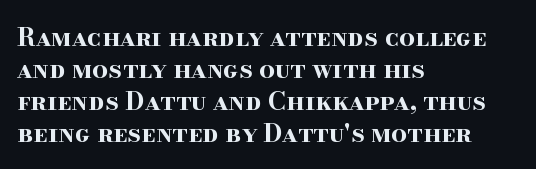
The image shows 25 px bold type, upright; set left-aligned, normal line spacing (1.28x), normal letter spacing, not underlined.
